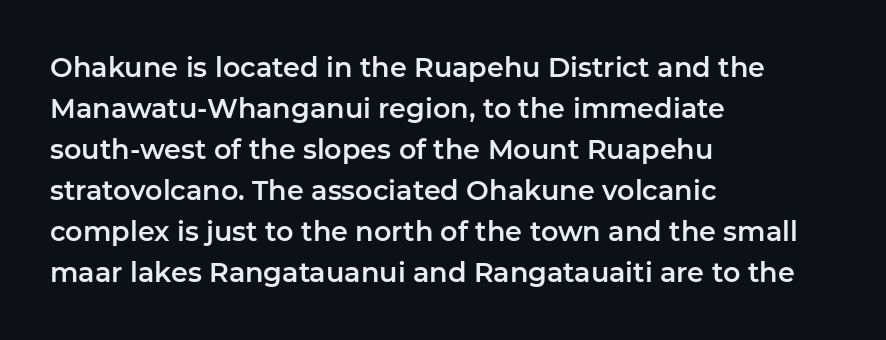
The image shows 27 px text type, upright; set left-aligned, normal line spacing (1.52x), normal letter spacing, not underlined.
